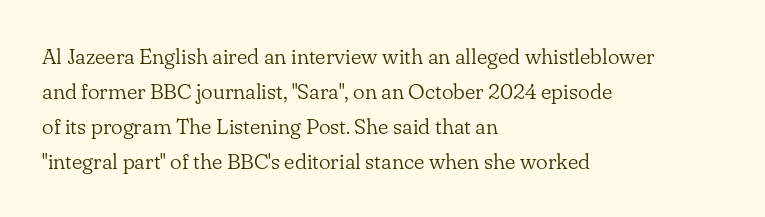
Q: Is the text bold? A: No.
Q: Is the text italic (slanted)? A: No, it is upright.
Q: Is the text underlined? A: No.
Q: How is the paragraph aligned? A: Left-aligned.
Q: Is the spacing between letters normal or unusually wide? A: Normal.
Q: Is the spacing between lines tight, normal or loose? A: Normal.
